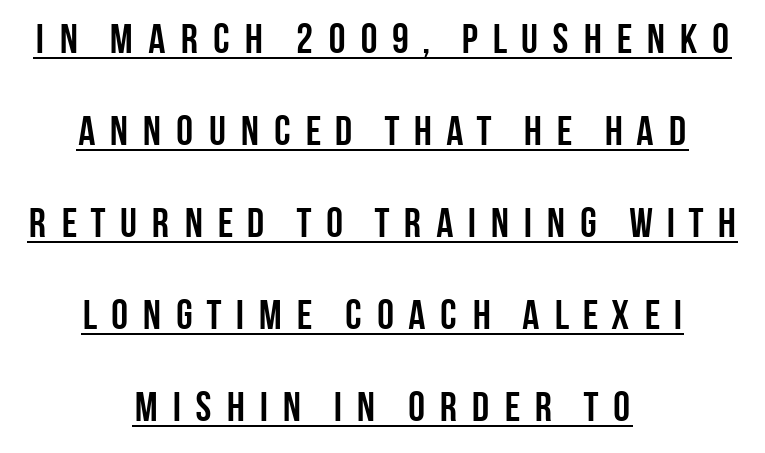
Q: Is the text bold? A: Yes.
Q: Is the text italic (slanted)? A: No, it is upright.
Q: Is the typeface a serif or a sans-serif typeface? A: Sans-serif.
Q: Is the text underlined? A: Yes.
Q: How is the paragraph aligned? A: Centered.
Q: Is the spacing between letters normal or unusually wide? A: Unusually wide.
Q: Is the spacing between lines tight, normal or loose? A: Loose.
Q: Width (condensed, normal, or wide)? A: Condensed.
Q: Stroke contrast? A: Low.
Q: x-height? A: Large.
Q: Monospaced? A: No.
